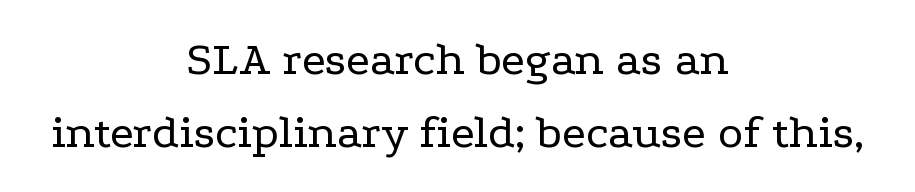
The image shows 48 px regular-weight, wide serif type, upright; set centered, normal line spacing (1.53x), normal letter spacing, not underlined; low stroke contrast and a medium x-height.
